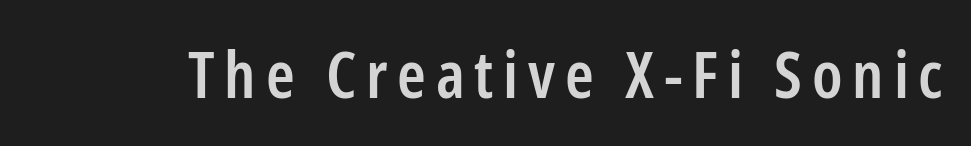
Bare-footed words on every line. Stroke thickness is moderately raised; the sample reads as semibold. Vertical strokes here are truly vertical. Spacing verdict: proportional, widths tailored to each character. What kind of face is this? One without serifs — a sans.
